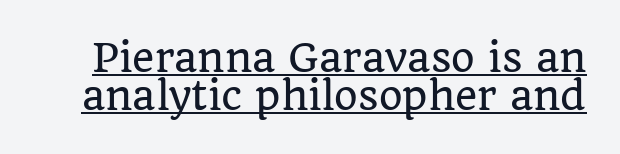
Q: Is the text italic (slanted)? A: No, it is upright.
Q: Is the typeface a serif or a sans-serif typeface? A: Serif.
Q: Is the text underlined? A: Yes.
Q: Is the spacing between letters normal or unusually wide? A: Normal.
Q: Is the spacing between lines tight, normal or loose? A: Tight.
Q: Width (condensed, normal, or wide)? A: Normal.
Q: Stroke contrast? A: Low.
Q: x-height? A: Large.
Q: Monospaced? A: No.
